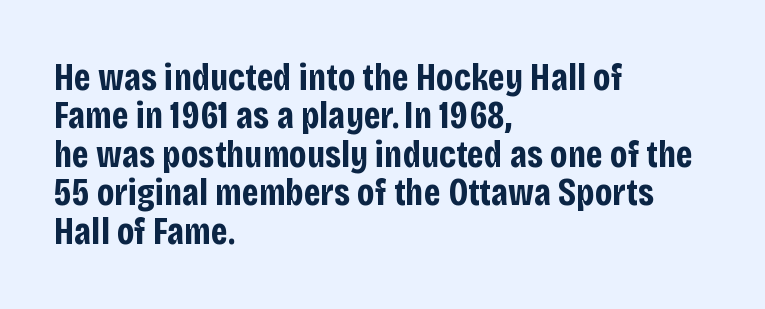
Q: Is the text bold? A: Yes.
Q: Is the text italic (slanted)? A: No, it is upright.
Q: Is the typeface a serif or a sans-serif typeface? A: Sans-serif.
Q: Is the text underlined? A: No.
Q: How is the paragraph aligned? A: Left-aligned.
Q: Is the spacing between letters normal or unusually wide? A: Normal.
Q: Is the spacing between lines tight, normal or loose? A: Tight.
Q: Width (condensed, normal, or wide)? A: Condensed.
Q: Stroke contrast? A: Low.
Q: x-height? A: Large.
Q: Monospaced? A: No.
